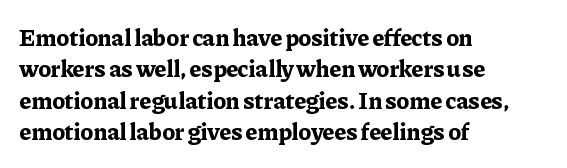
{"italic": "no", "bold": "yes", "underline": "no", "align": "left", "line_spacing": "normal", "line_spacing_ratio": 1.31, "letter_spacing": "normal", "letter_spacing_em": 0.0, "glyph_px": 24}
